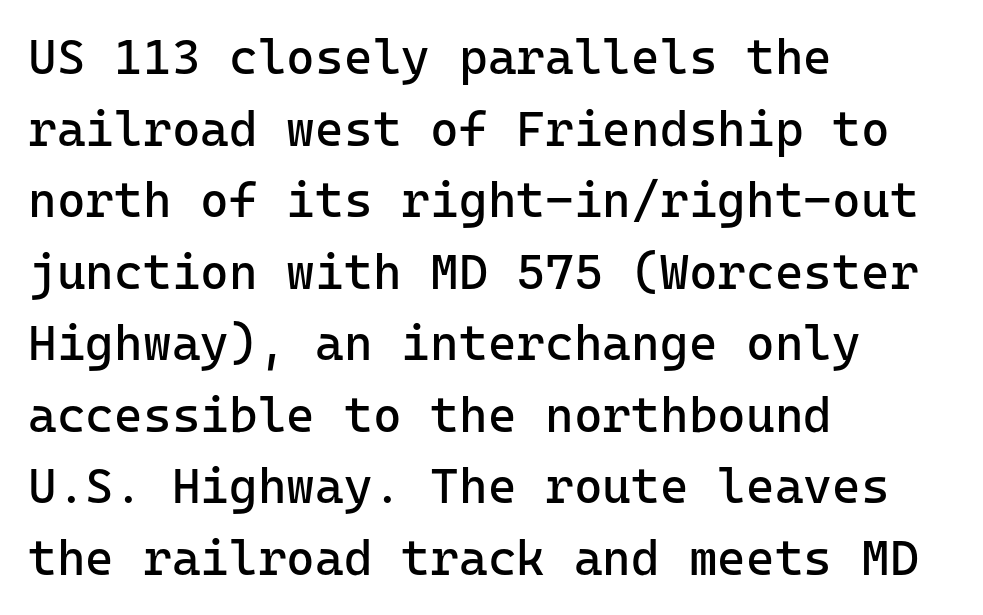
The rendering keeps characters at their native spacing. A typesetter would call this leading conventional body-copy spacing. Every character sits straight up, as roman type does. A student would call this left alignment; a typographer would say flush left, rag right. Nobody drew a line under any word here.
